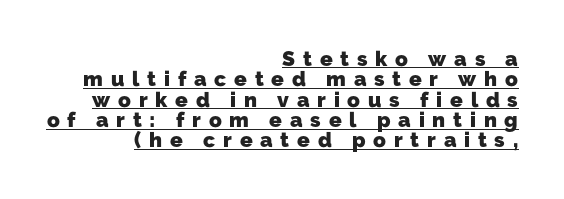
If you measured baseline to baseline, you'd find a short distance. I'd describe the lettering as bold — thick and assertive. The face used here appears with an underline applied. Each line ends at the same right margin while the left side varies.
